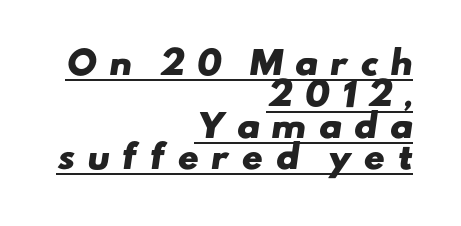
Compared with a flush-left layout, this one pins lines to the opposite, right side. The lines are packed closely together with very little leading. Looks like regular typesetting: each glyph gets only the width it needs. How are the letters spaced? Widely, with obvious added tracking.
